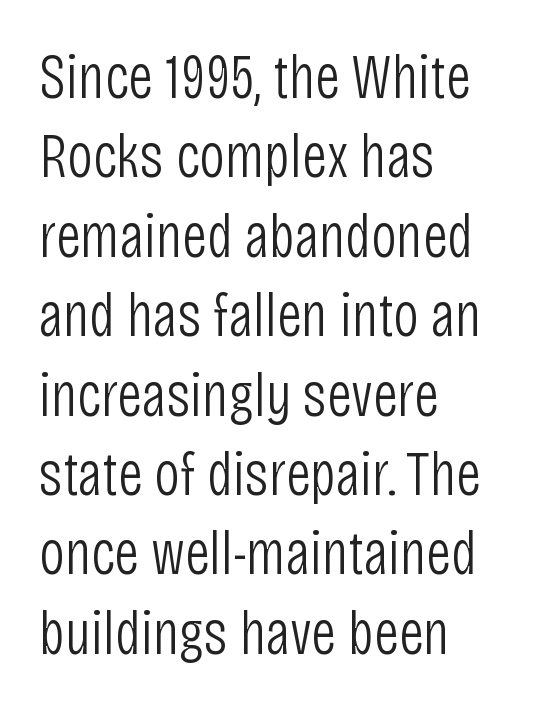
The image shows 63 px light, condensed sans-serif type, upright; set left-aligned, normal line spacing (1.26x), normal letter spacing, not underlined; low stroke contrast and a large x-height.
